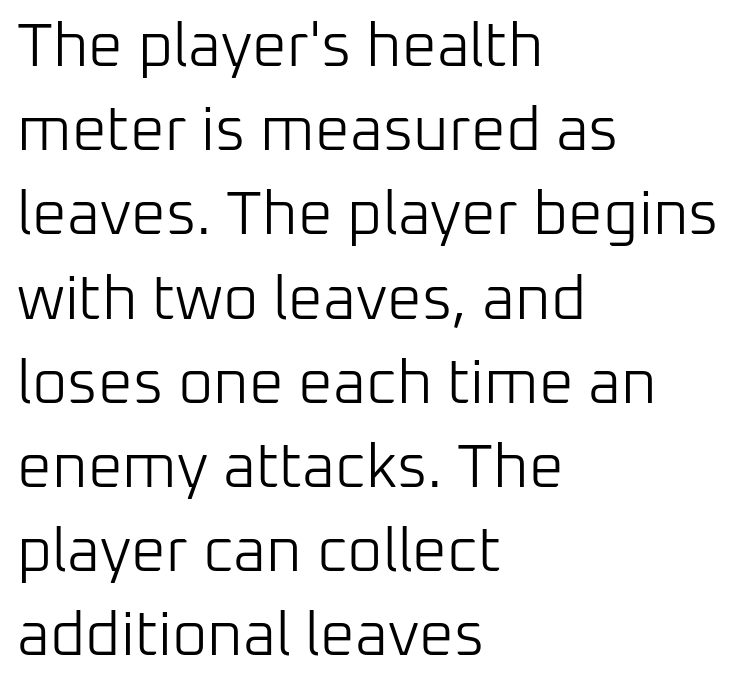
This sample has the flowing, uneven cadence of proportional lettering. What kind of face is this? One without serifs — a sans. Which margin do the lines hug? The left one — the right edge is uneven. There is no visible air inserted between adjacent glyphs.
